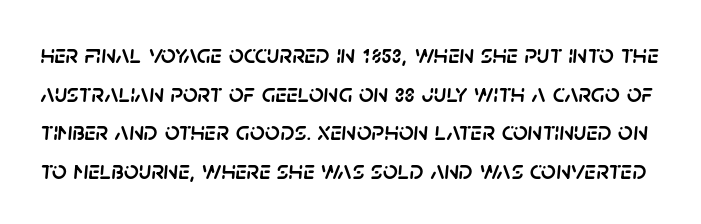
The image shows 26 px text type, italic (leaning right); set normal line spacing (1.49x), normal letter spacing, not underlined.
